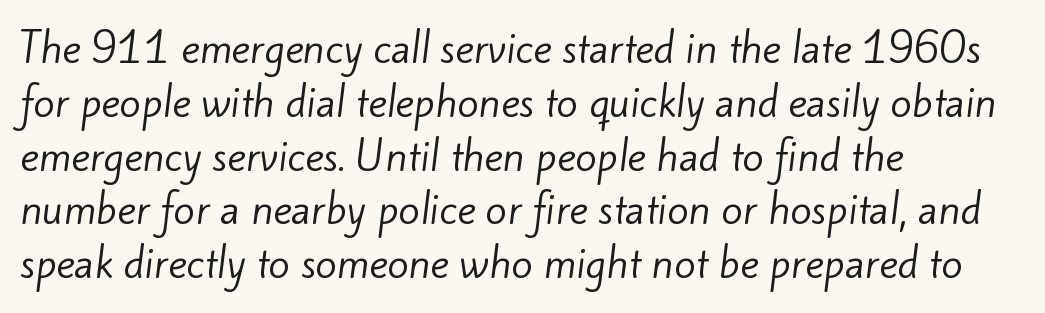
The image shows 39 px regular-weight sans-serif type; set left-aligned, normal line spacing (1.38x), normal letter spacing, not underlined; low stroke contrast and a small x-height.
